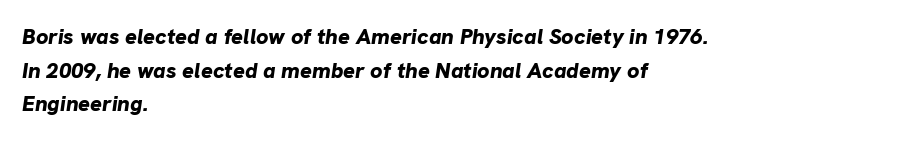
Q: Is the text bold? A: Yes.
Q: Is the text italic (slanted)? A: Yes, it leans right by about 8 degrees.
Q: Is the text underlined? A: No.
Q: How is the paragraph aligned? A: Left-aligned.
Q: Is the spacing between letters normal or unusually wide? A: Normal.
Q: Is the spacing between lines tight, normal or loose? A: Normal.
